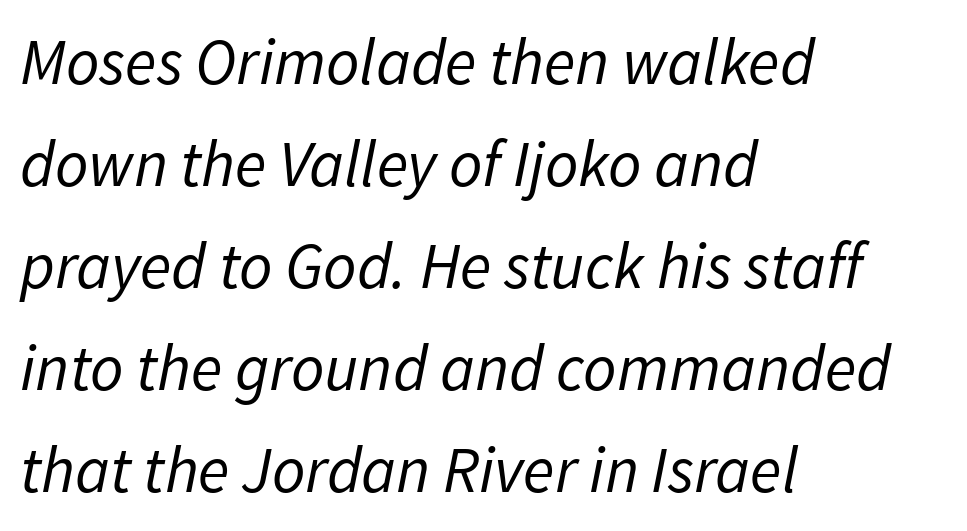
Q: Is the text bold? A: No.
Q: Is the text italic (slanted)? A: Yes, it leans right by about 11 degrees.
Q: Is the text underlined? A: No.
Q: How is the paragraph aligned? A: Left-aligned.
Q: Is the spacing between letters normal or unusually wide? A: Normal.
Q: Is the spacing between lines tight, normal or loose? A: Normal.
Q: Width (condensed, normal, or wide)? A: Normal.
Q: Stroke contrast? A: Low.
Q: x-height? A: Medium.
Q: Monospaced? A: No.
